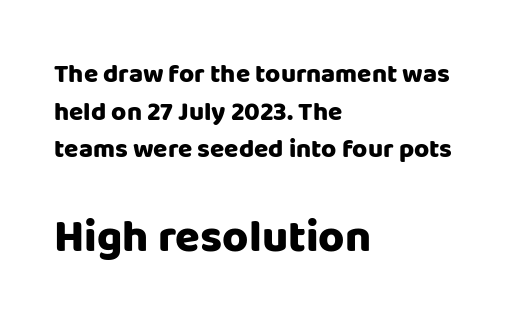
{"serif": "no", "italic": "no", "bold": "yes", "weight": "heavy", "width": "normal", "stroke_contrast": "low", "x_height": "large", "monospaced": "no", "underline": "no", "align": "left", "line_spacing": "normal", "line_spacing_ratio": 1.45, "letter_spacing": "normal", "letter_spacing_em": 0.0, "larger_block": "second", "size_ratio": 1.73, "glyph_px": 45}
